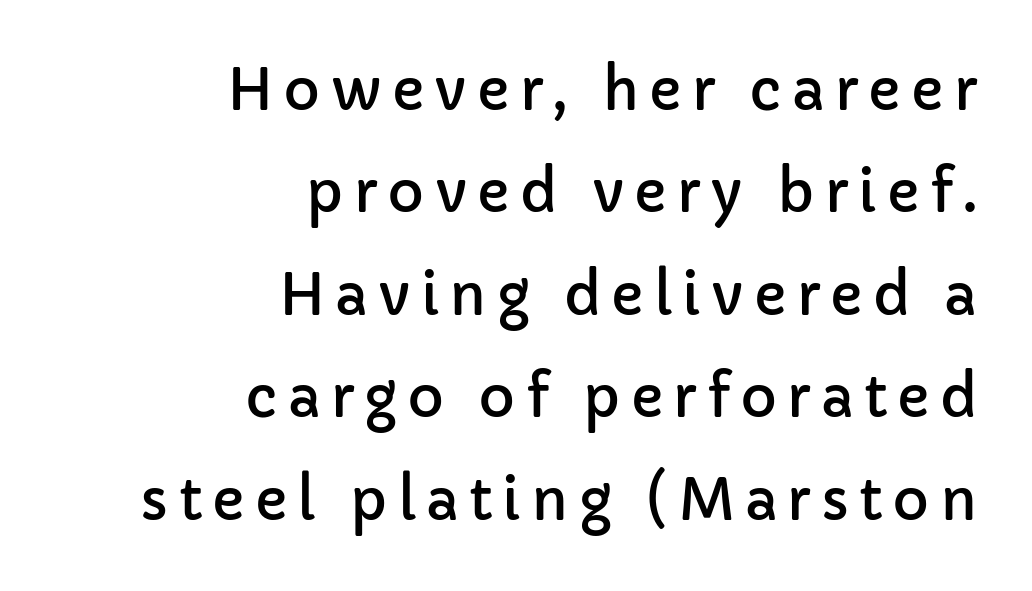
The image shows 56 px sans-serif type, upright; set right-aligned, line spacing 1.83x, not underlined; low stroke contrast and a medium x-height.
